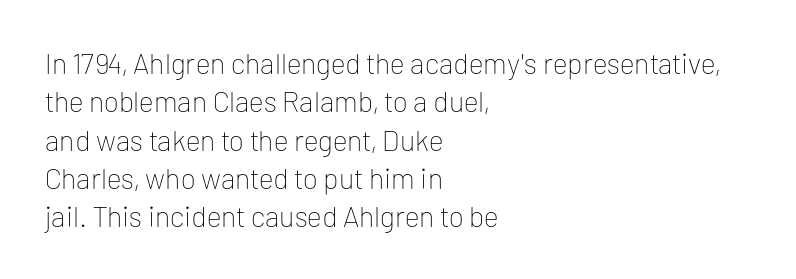
The compositor pushed each line to the left boundary. The type sits square on the baseline with zero lean. Looks like regular typesetting: each glyph gets only the width it needs. Type style note: lacks serifs. The foot of each line stays bare and open.
